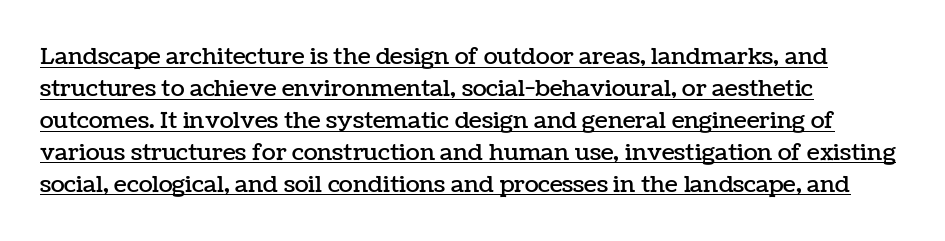
{"italic": "no", "underline": "yes", "align": "left", "line_spacing": "normal", "line_spacing_ratio": 1.39, "letter_spacing": "normal", "letter_spacing_em": 0.0, "glyph_px": 23}
